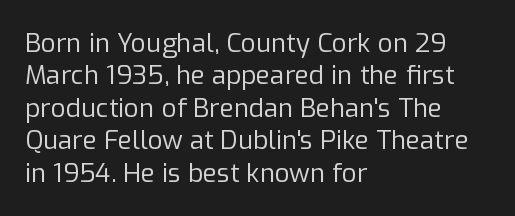
{"italic": "no", "bold": "no", "underline": "no", "align": "left", "line_spacing": "normal", "line_spacing_ratio": 1.25, "letter_spacing": "normal", "letter_spacing_em": 0.0, "glyph_px": 26}
